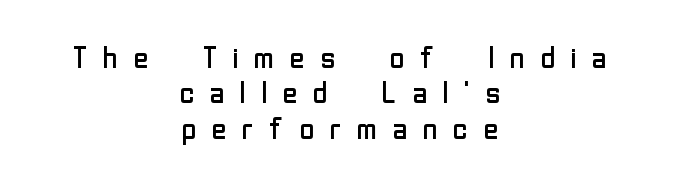
{"serif": "no", "italic": "no", "bold": "no", "weight": "regular", "width": "normal", "stroke_contrast": "low", "x_height": "medium", "monospaced": "no", "underline": "no", "align": "center", "line_spacing_ratio": 1.18, "letter_spacing": "wide", "letter_spacing_em": 0.42, "glyph_px": 30}
